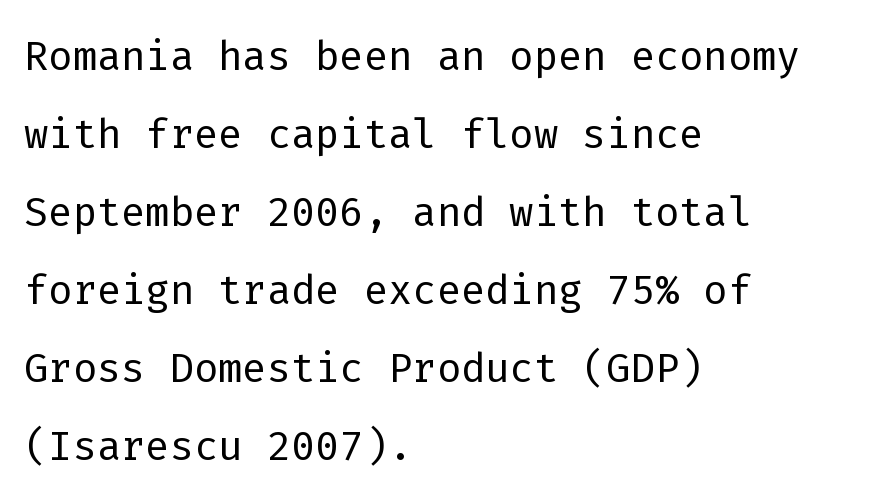
The image shows 57 px light sans-serif type, upright, monospaced; set left-aligned, normal line spacing (1.37x), normal letter spacing, not underlined; low stroke contrast and a medium x-height.
